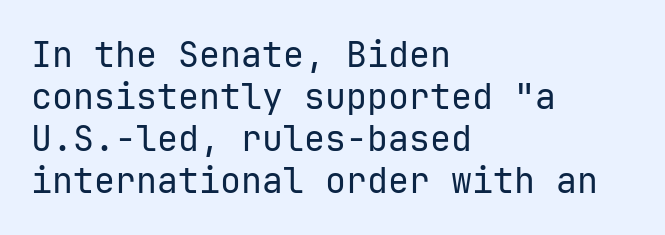
Q: Is the text bold? A: No.
Q: Is the text italic (slanted)? A: No, it is upright.
Q: Is the typeface a serif or a sans-serif typeface? A: Sans-serif.
Q: Is the text underlined? A: No.
Q: How is the paragraph aligned? A: Left-aligned.
Q: Is the spacing between letters normal or unusually wide? A: Normal.
Q: Width (condensed, normal, or wide)? A: Normal.
Q: Stroke contrast? A: Low.
Q: x-height? A: Medium.
Q: Monospaced? A: Yes.
